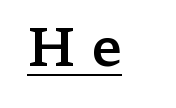
{"serif": "yes", "italic": "no", "bold": "semi", "weight": "semibold", "width": "wide", "stroke_contrast": "low", "x_height": "medium", "monospaced": "no", "underline": "yes", "letter_spacing": "wide", "letter_spacing_em": 0.29, "glyph_px": 53}
